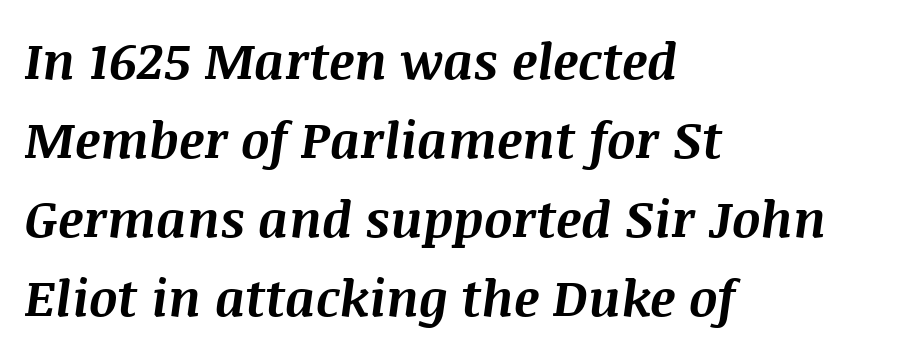
Q: Is the text bold? A: Yes.
Q: Is the text italic (slanted)? A: Yes, it leans right by about 8 degrees.
Q: Is the text underlined? A: No.
Q: How is the paragraph aligned? A: Left-aligned.
Q: Is the spacing between letters normal or unusually wide? A: Normal.
Q: Is the spacing between lines tight, normal or loose? A: Normal.
Q: Width (condensed, normal, or wide)? A: Normal.
Q: Stroke contrast? A: Medium.
Q: x-height? A: Large.
Q: Monospaced? A: No.
